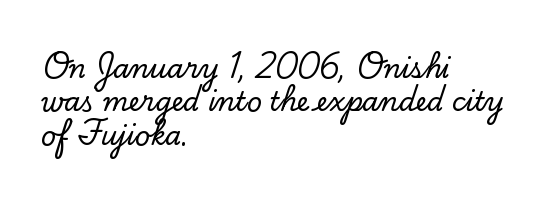
Q: Is the text italic (slanted)? A: Yes.
Q: Is the text underlined? A: No.
Q: How is the paragraph aligned? A: Left-aligned.
Q: Is the spacing between letters normal or unusually wide? A: Normal.
Q: Is the spacing between lines tight, normal or loose? A: Normal.
